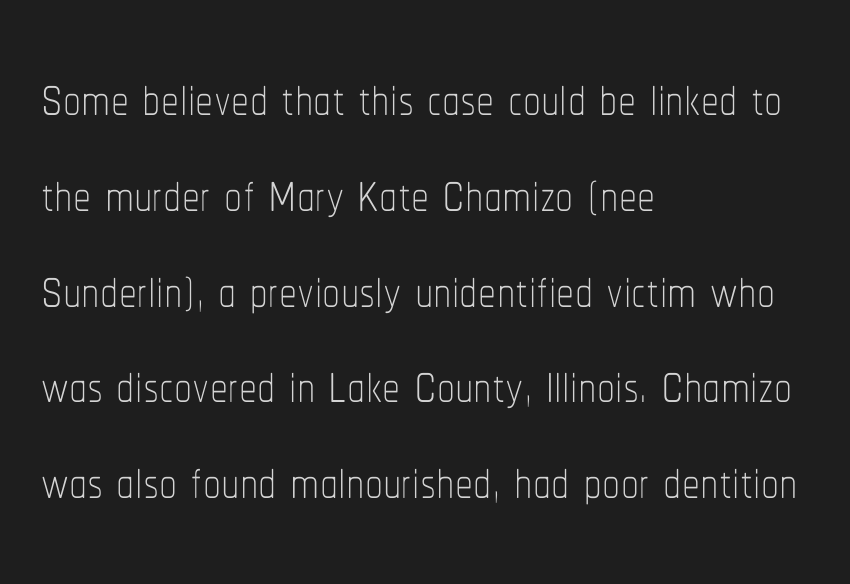
Notice how descenders clear the ascenders below comfortably — that's standard leading. A typesetter would call this proportional, since set widths differ per character. Descender tails drop into unmarked territory. Observe the ordinary spacing: letters are neighbours, not strangers. Every character sits straight up, as roman type does.
